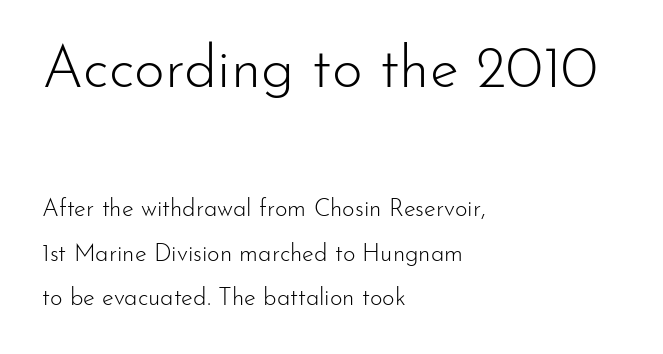
Which margin do the lines hug? The left one — the right edge is uneven. These lines keep a tight, regular rhythm from letter to letter. Which chunk is bigger? The first one — the top block dwarfs the bottom. This sample has the flowing, uneven cadence of proportional lettering. Unmarked baselines from the first word to the last.
